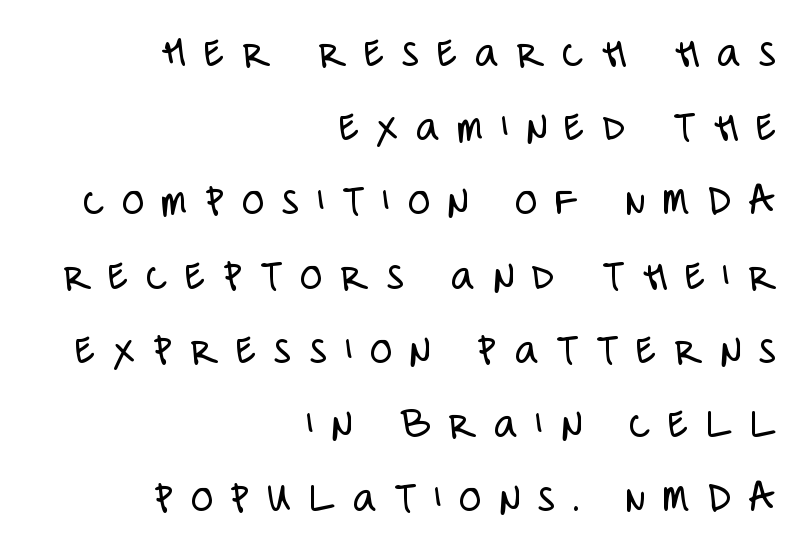
{"serif": "no", "italic": "no", "bold": "no", "weight": "light", "width": "condensed", "stroke_contrast": "low", "x_height": "large", "monospaced": "no", "underline": "no", "align": "right", "line_spacing": "normal", "line_spacing_ratio": 1.65, "letter_spacing": "wide", "letter_spacing_em": 0.39, "glyph_px": 45}
